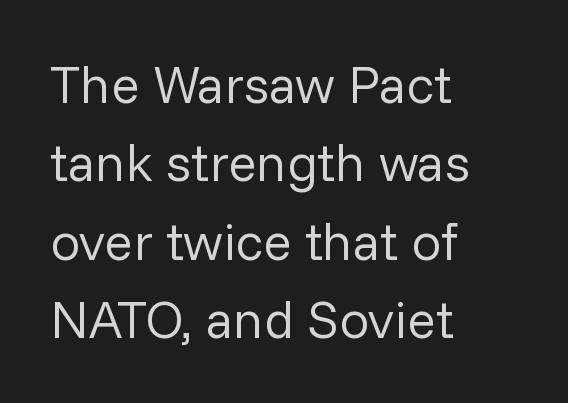
{"serif": "no", "italic": "no", "bold": "no", "weight": "regular", "width": "normal", "stroke_contrast": "low", "x_height": "medium", "monospaced": "no", "underline": "no", "align": "left", "line_spacing": "normal", "line_spacing_ratio": 1.48, "letter_spacing": "normal", "letter_spacing_em": 0.0, "glyph_px": 53}
